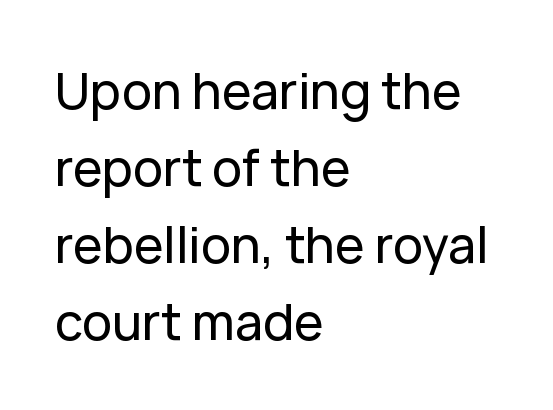
Q: Is the text italic (slanted)? A: No, it is upright.
Q: Is the typeface a serif or a sans-serif typeface? A: Sans-serif.
Q: Is the text underlined? A: No.
Q: How is the paragraph aligned? A: Left-aligned.
Q: Is the spacing between letters normal or unusually wide? A: Normal.
Q: Is the spacing between lines tight, normal or loose? A: Normal.
Q: Width (condensed, normal, or wide)? A: Normal.
Q: Stroke contrast? A: Low.
Q: x-height? A: Medium.
Q: Monospaced? A: No.
